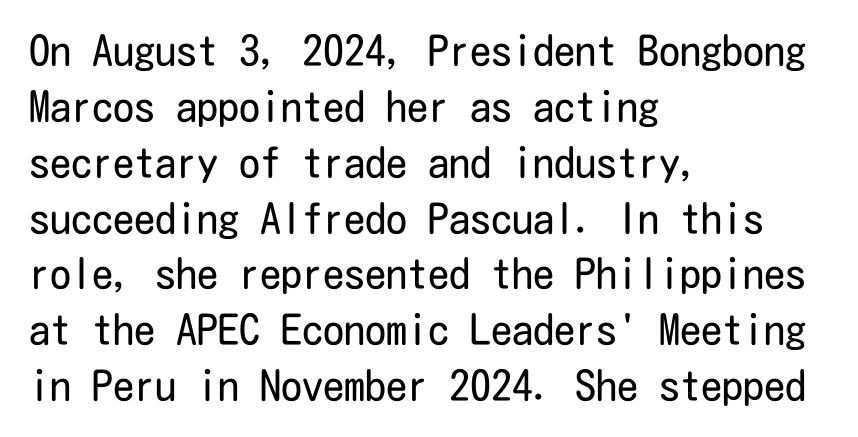
Q: Is the text bold? A: No.
Q: Is the text italic (slanted)? A: No, it is upright.
Q: Is the typeface a serif or a sans-serif typeface? A: Sans-serif.
Q: Is the text underlined? A: No.
Q: How is the paragraph aligned? A: Left-aligned.
Q: Is the spacing between letters normal or unusually wide? A: Normal.
Q: Is the spacing between lines tight, normal or loose? A: Normal.
Q: Width (condensed, normal, or wide)? A: Condensed.
Q: Stroke contrast? A: Low.
Q: x-height? A: Medium.
